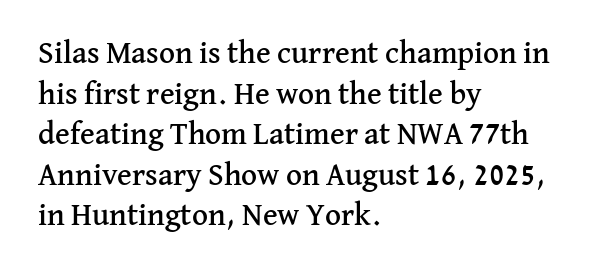
The designer went with a serif here, giving each stem small feet. You could not count columns in this text — the font is proportionally spaced. The vertical gap from one line to the next is medium. The passage shown has conventional tracking throughout.
